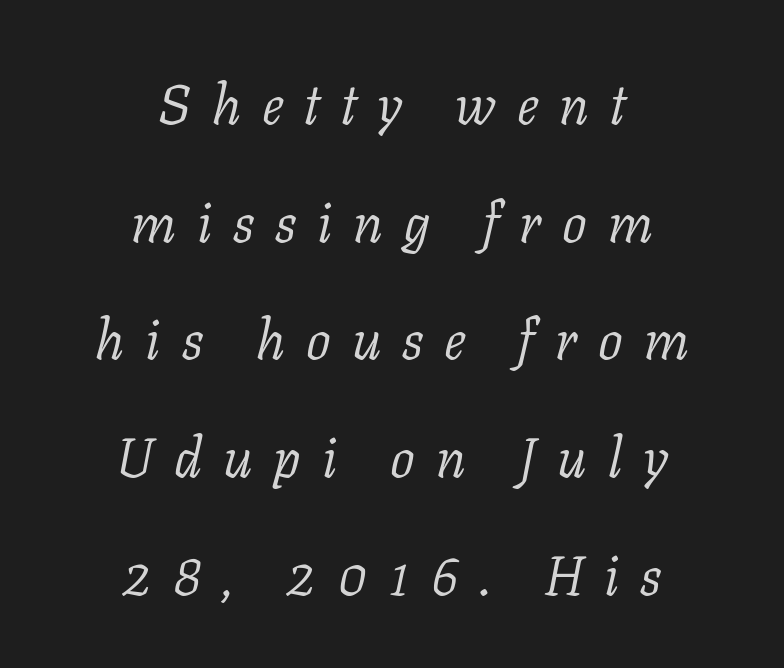
Q: Is the text bold? A: No.
Q: Is the text italic (slanted)? A: Yes, it leans right by about 11 degrees.
Q: Is the typeface a serif or a sans-serif typeface? A: Serif.
Q: Is the text underlined? A: No.
Q: How is the paragraph aligned? A: Centered.
Q: Is the spacing between letters normal or unusually wide? A: Unusually wide.
Q: Is the spacing between lines tight, normal or loose? A: Loose.
Q: Width (condensed, normal, or wide)? A: Normal.
Q: Stroke contrast? A: Low.
Q: x-height? A: Medium.
Q: Monospaced? A: No.
